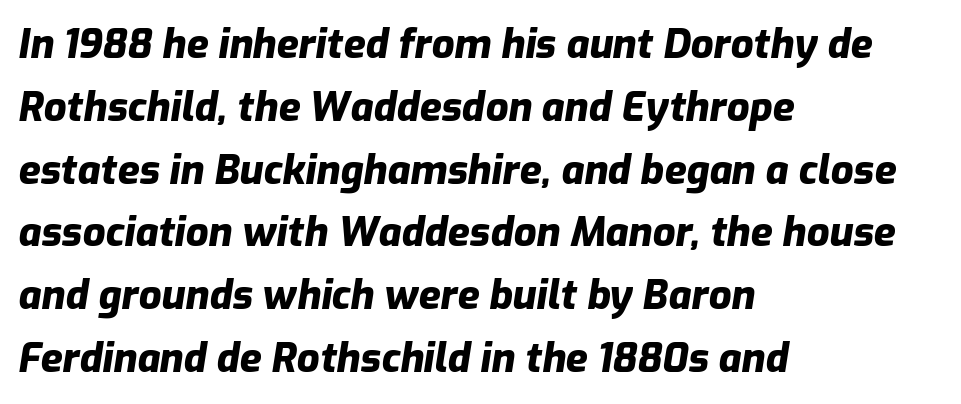
The image shows 40 px heavy type, italic (leaning right); set left-aligned, normal line spacing (1.57x), normal letter spacing, not underlined; low stroke contrast and a medium x-height.
